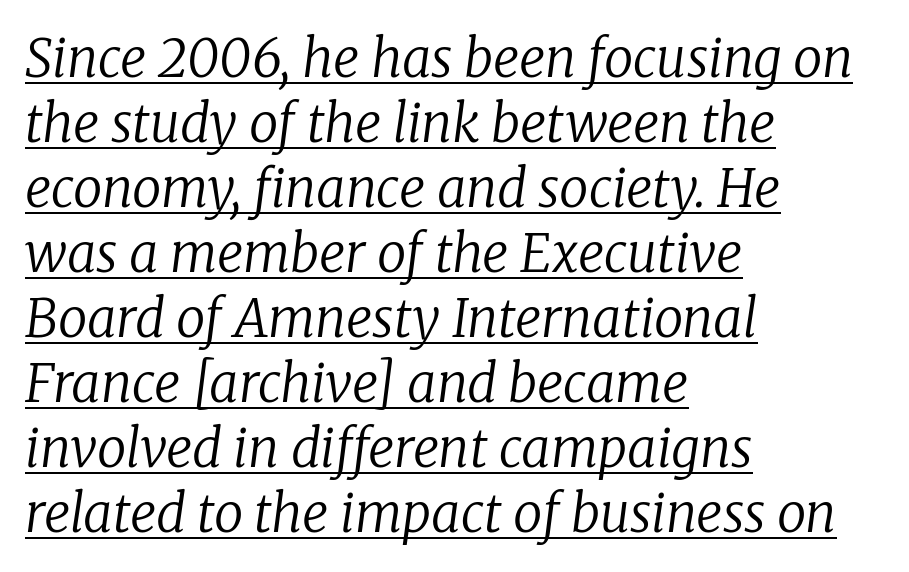
The designer left line spacing at the default. Glance below the letters and you will spot a drawn line. Line starts are locked; line ends wander. These glyphs show unthickened strokes, regular width or finer. Between one letter and the next there's only the usual sliver of space.
